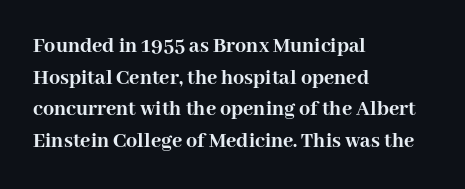
The image shows 22 px bold type, upright; set left-aligned, normal line spacing (1.44x), normal letter spacing, not underlined.
